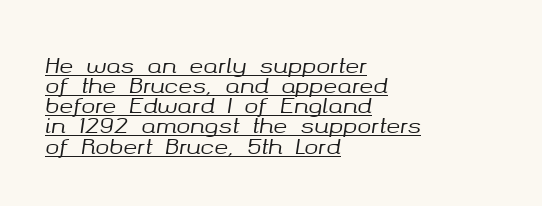
Every character sits at an angle, as italics do. This sample carries an underscore along the baseline area. Does the copy run flush right? No — it runs flush left. This rendering leaves character spacing at its baseline value. Does the leading feel generous? Not at all — it's pinched.
